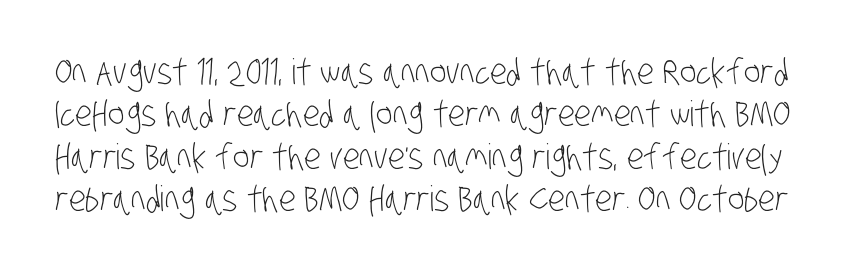
Q: Is the text bold? A: No.
Q: Is the typeface a serif or a sans-serif typeface? A: Sans-serif.
Q: Is the text underlined? A: No.
Q: Is the spacing between letters normal or unusually wide? A: Normal.
Q: Width (condensed, normal, or wide)? A: Condensed.
Q: Stroke contrast? A: Low.
Q: x-height? A: Large.
Q: Monospaced? A: No.
